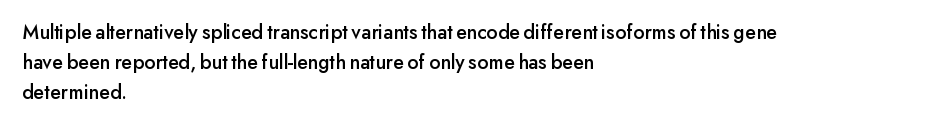
{"italic": "no", "underline": "no", "align": "left", "line_spacing": "normal", "line_spacing_ratio": 1.43, "letter_spacing": "normal", "letter_spacing_em": 0.0, "glyph_px": 21}
